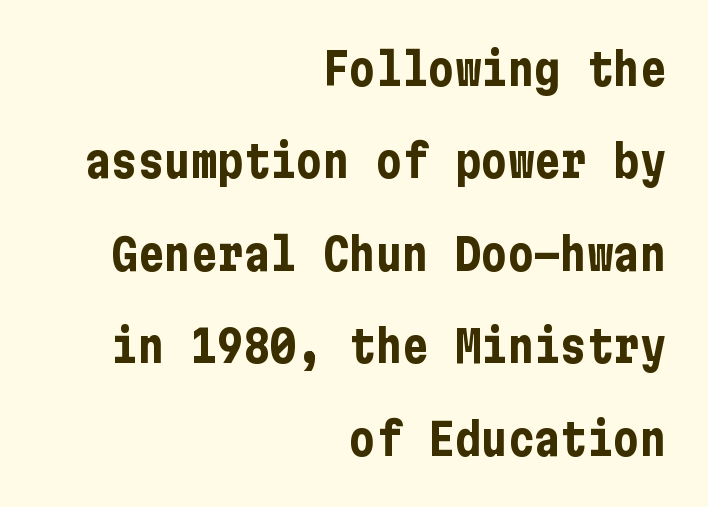
The image shows 44 px bold, condensed sans-serif type, upright; set right-aligned, loose line spacing (2.1x), normal letter spacing, not underlined; low stroke contrast and a medium x-height.
